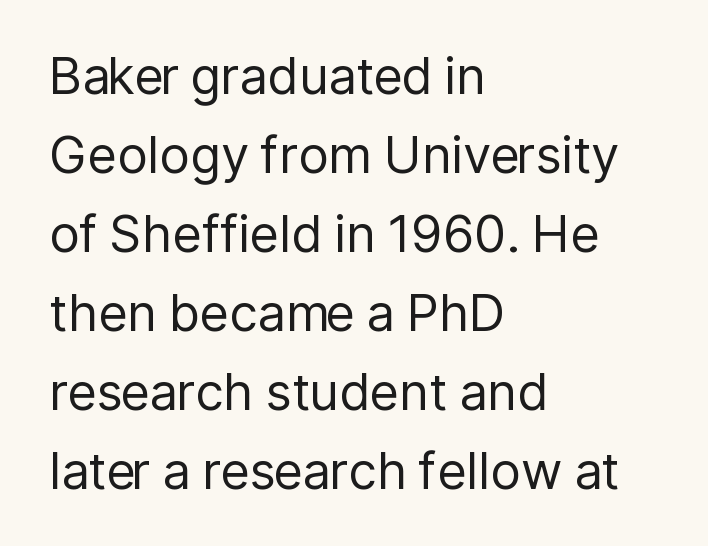
{"serif": "no", "italic": "no", "bold": "no", "weight": "regular", "width": "normal", "stroke_contrast": "low", "x_height": "medium", "monospaced": "no", "underline": "no", "align": "left", "line_spacing": "normal", "line_spacing_ratio": 1.55, "letter_spacing": "normal", "letter_spacing_em": 0.0, "glyph_px": 51}
